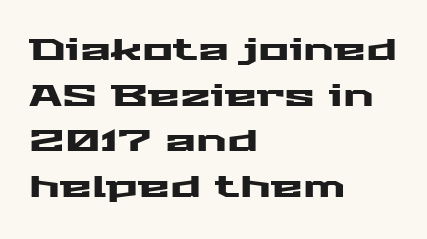
Q: Is the text italic (slanted)? A: No, it is upright.
Q: Is the typeface a serif or a sans-serif typeface? A: Sans-serif.
Q: Is the text underlined? A: No.
Q: How is the paragraph aligned? A: Left-aligned.
Q: Is the spacing between letters normal or unusually wide? A: Normal.
Q: Is the spacing between lines tight, normal or loose? A: Normal.
Q: Width (condensed, normal, or wide)? A: Wide.
Q: Stroke contrast? A: Medium.
Q: x-height? A: Medium.
Q: Monospaced? A: No.
